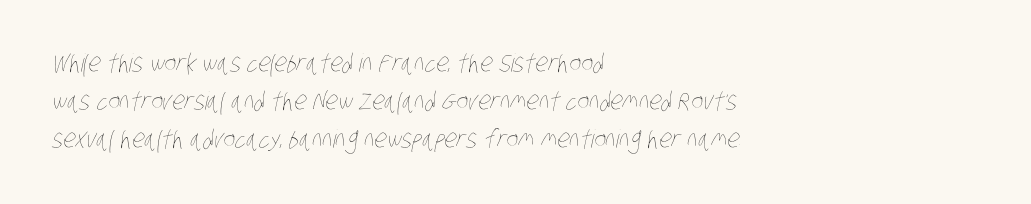
Every row of glyphs begins at an identical x-position on the left. The designer left line spacing at the default. No extra ink here — the face is not bold. Short note: letters normally spaced. The area under the type is left untouched.
